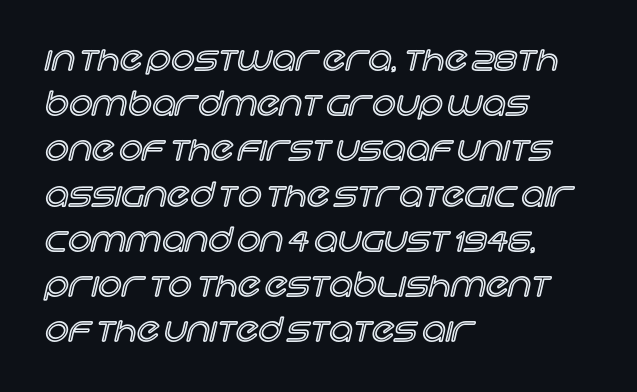
Here the glyphs are tracked normally, forming tight word shapes. This rendering uses left alignment, leaving the right contour irregular. Plain, unruled lines of type. Think of a printed novel: that variable character pitch is what you see here.
